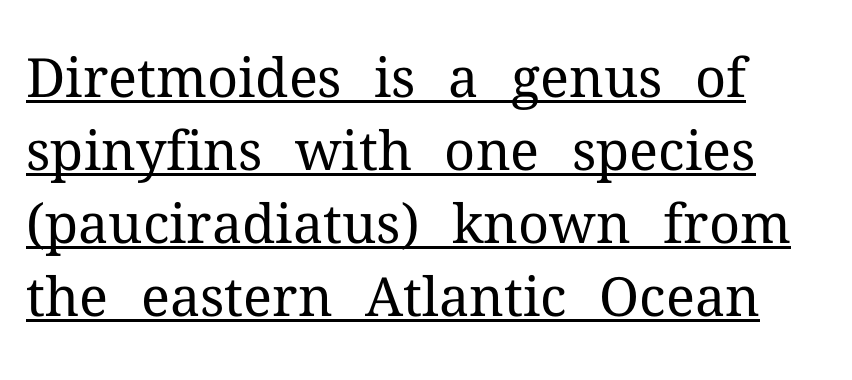
Spacing verdict: proportional, widths tailored to each character. Successive baselines arrive at the customary interval. Look at the bottom of the vertical strokes: they flare into serifs here. Designer's note — italics off, roman on.
